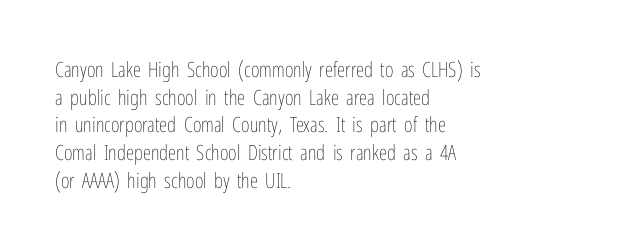
{"italic": "no", "bold": "no", "underline": "no", "align": "left", "line_spacing": "normal", "line_spacing_ratio": 1.32, "letter_spacing": "normal", "letter_spacing_em": 0.0, "glyph_px": 21}
